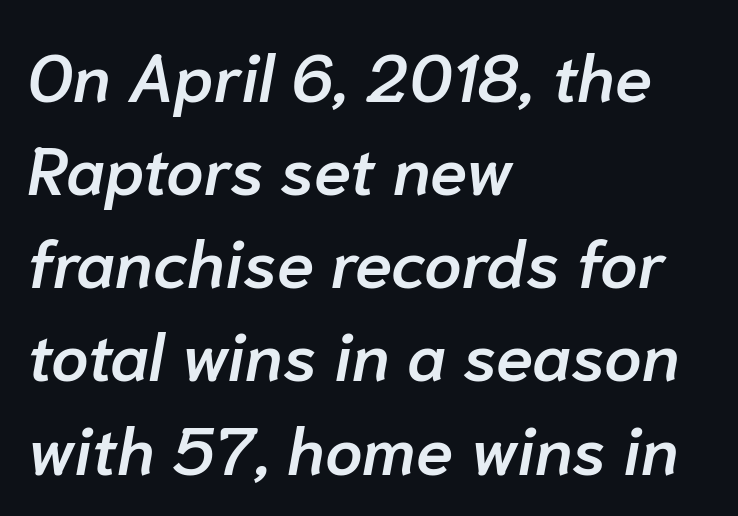
The gaps between neighbouring characters are ordinary and unremarkable. In CSS terms this would be text-align: left. Each glyph is drawn with semibold strokes, heavier than normal yet not fully bold. Honestly, the row spacing looks completely unremarkable.
